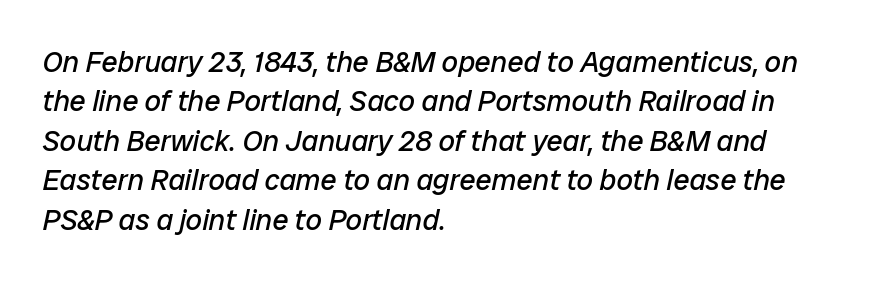
One-word summary of the alignment: left. Varying glyph widths throughout — classic text-font behaviour. Compared with a typical body face, this is equally light or lighter still. Is the type slanted? Yes — the strokes lean at a clear angle. Honestly, the row spacing looks completely unremarkable. The passage shown has conventional tracking throughout.
